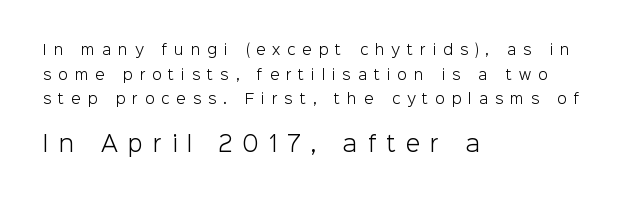
Q: Is the text bold? A: No.
Q: Is the text italic (slanted)? A: No, it is upright.
Q: Is the text underlined? A: No.
Q: How is the paragraph aligned? A: Left-aligned.
Q: Is the spacing between letters normal or unusually wide? A: Unusually wide.
Q: Which block of text is set in a larger size, the first (top) or the second (bottom)? A: The second (bottom) one.
